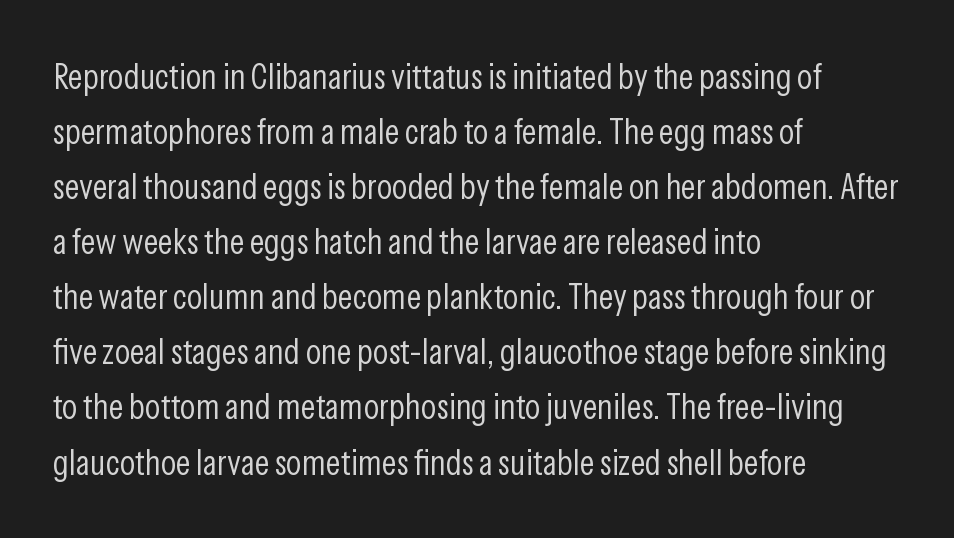
The image shows 36 px light, condensed sans-serif type, upright; set left-aligned, normal line spacing (1.53x), normal letter spacing, not underlined; low stroke contrast and a medium x-height.
